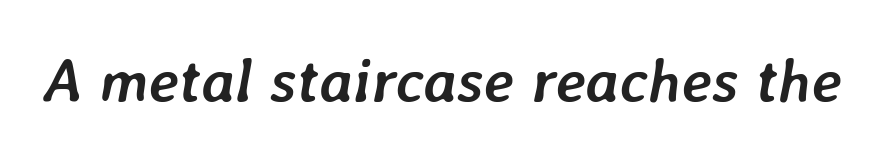
{"italic": "yes", "lean": "right", "slant_degrees": 7, "bold": "yes", "weight": "semibold", "width": "normal", "stroke_contrast": "low", "x_height": "medium", "monospaced": "no", "underline": "no", "letter_spacing": "normal", "letter_spacing_em": 0.0, "glyph_px": 62}
